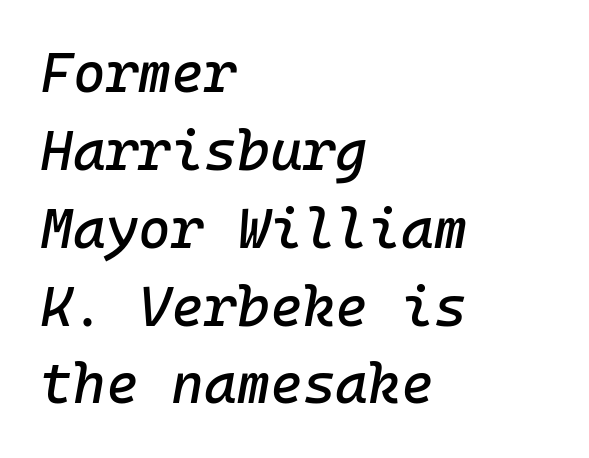
Vertically, the passage feels balanced, rows spaced as you'd expect. Check the space under the baseline: it is left empty. Students, note that the glyphs here touch the page at normal intervals. The paragraph has a hard left edge and a soft right edge. The typography opts for an oblique posture over an upright one.
